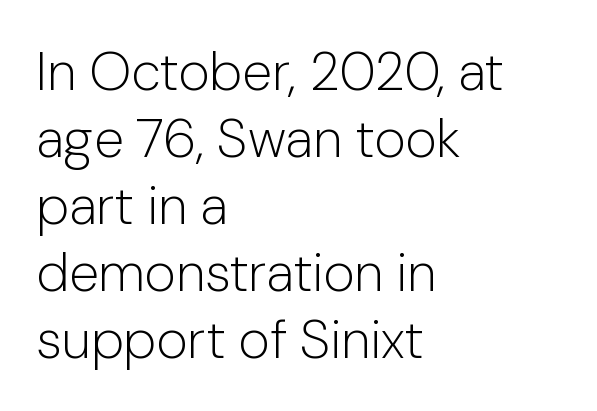
{"serif": "no", "italic": "no", "bold": "no", "weight": "light", "width": "normal", "stroke_contrast": "low", "x_height": "medium", "monospaced": "no", "underline": "no", "align": "left", "line_spacing_ratio": 1.24, "letter_spacing": "normal", "letter_spacing_em": 0.0, "glyph_px": 54}
